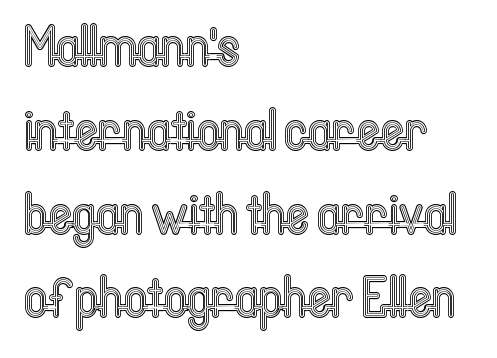
{"italic": "no", "width": "condensed", "x_height": "medium", "monospaced": "no", "underline": "no", "align": "left", "line_spacing": "normal", "line_spacing_ratio": 1.47, "letter_spacing": "normal", "letter_spacing_em": 0.0, "glyph_px": 57}
